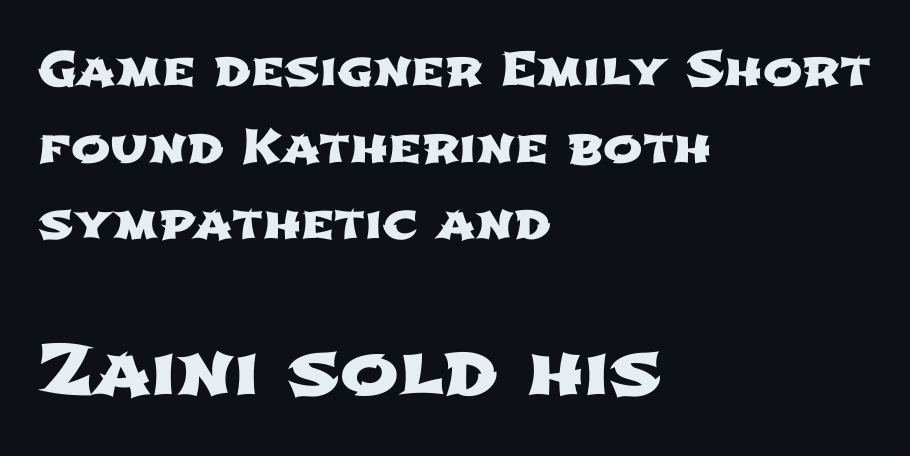
Q: Is the typeface a serif or a sans-serif typeface? A: Sans-serif.
Q: Is the text underlined? A: No.
Q: How is the paragraph aligned? A: Left-aligned.
Q: Is the spacing between letters normal or unusually wide? A: Normal.
Q: Is the spacing between lines tight, normal or loose? A: Normal.
Q: Which block of text is set in a larger size, the first (top) or the second (bottom)? A: The second (bottom) one.
Q: Width (condensed, normal, or wide)? A: Wide.
Q: Stroke contrast? A: Low.
Q: x-height? A: Medium.
Q: Monospaced? A: No.
